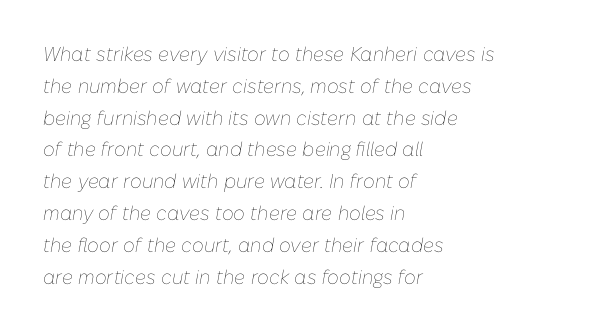
{"italic": "yes", "lean": "right", "slant_degrees": 10, "bold": "no", "underline": "no", "align": "left", "line_spacing": "normal", "line_spacing_ratio": 1.59, "letter_spacing": "normal", "letter_spacing_em": 0.0, "glyph_px": 20}
